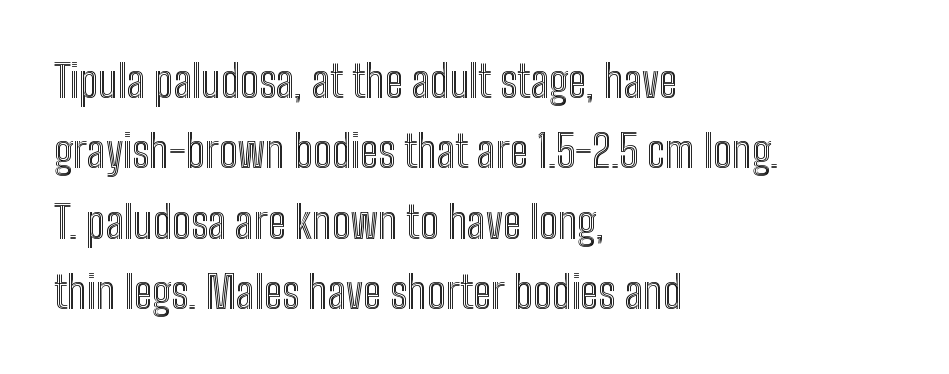
Q: Is the text italic (slanted)? A: No, it is upright.
Q: Is the text underlined? A: No.
Q: How is the paragraph aligned? A: Left-aligned.
Q: Is the spacing between letters normal or unusually wide? A: Normal.
Q: Is the spacing between lines tight, normal or loose? A: Normal.
Q: Width (condensed, normal, or wide)? A: Condensed.
Q: x-height? A: Medium.
Q: Monospaced? A: No.
